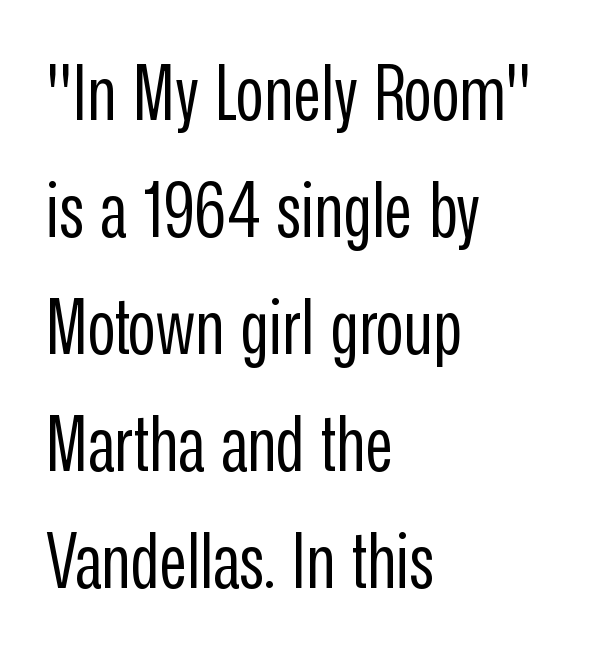
The image shows 76 px regular-weight, condensed sans-serif type, upright; set left-aligned, normal line spacing (1.54x), normal letter spacing, not underlined; low stroke contrast and a medium x-height.
